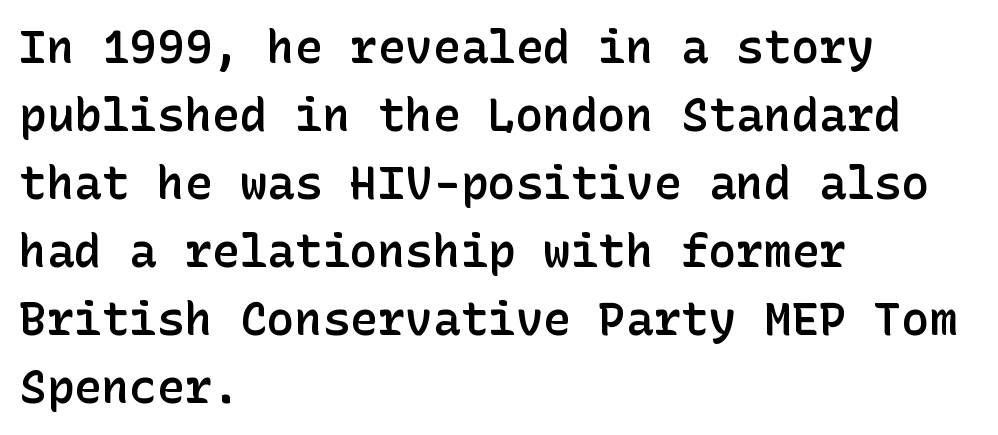
Q: Is the text bold? A: Semi-bold.
Q: Is the text italic (slanted)? A: No, it is upright.
Q: Is the typeface a serif or a sans-serif typeface? A: Sans-serif.
Q: Is the text underlined? A: No.
Q: How is the paragraph aligned? A: Left-aligned.
Q: Is the spacing between letters normal or unusually wide? A: Normal.
Q: Is the spacing between lines tight, normal or loose? A: Normal.
Q: Width (condensed, normal, or wide)? A: Normal.
Q: Stroke contrast? A: Low.
Q: x-height? A: Medium.
